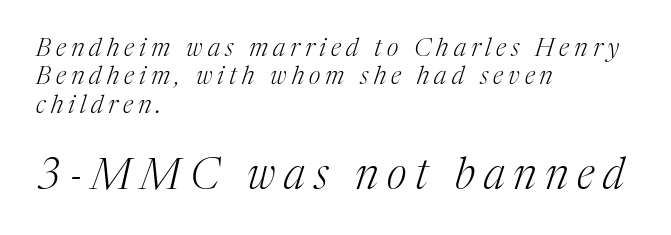
The image shows 43 px light serif type, italic (leaning right); set left-aligned, tight line spacing (1.14x), unusually wide letter spacing (+0.2 em), not underlined; the second (bottom) block is 1.72x larger; medium stroke contrast and a medium x-height.
